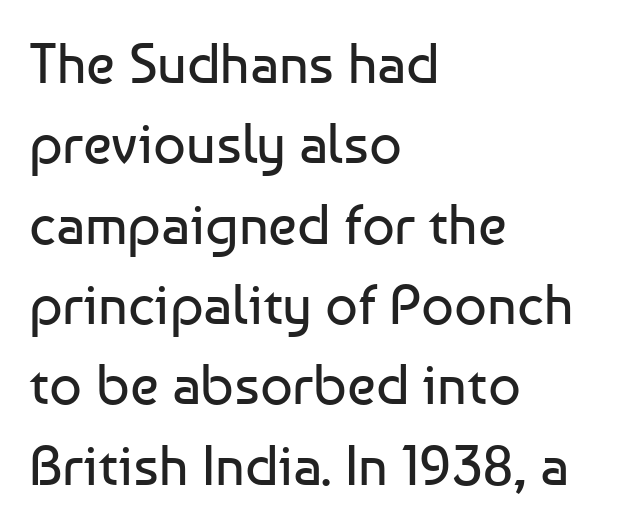
{"serif": "no", "italic": "no", "bold": "no", "weight": "regular", "width": "normal", "stroke_contrast": "low", "x_height": "medium", "monospaced": "no", "underline": "no", "align": "left", "line_spacing": "normal", "line_spacing_ratio": 1.41, "letter_spacing": "normal", "letter_spacing_em": 0.0, "glyph_px": 57}
